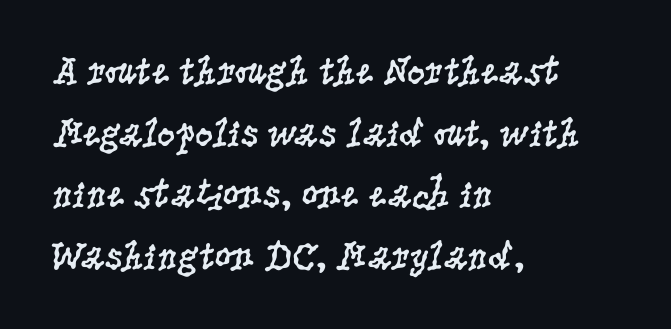
Q: Is the text bold? A: No.
Q: Is the typeface a serif or a sans-serif typeface? A: Serif.
Q: Is the text underlined? A: No.
Q: How is the paragraph aligned? A: Left-aligned.
Q: Is the spacing between letters normal or unusually wide? A: Normal.
Q: Is the spacing between lines tight, normal or loose? A: Normal.
Q: Width (condensed, normal, or wide)? A: Condensed.
Q: Stroke contrast? A: Low.
Q: x-height? A: Large.
Q: Monospaced? A: No.
